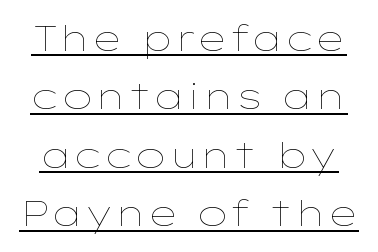
{"italic": "no", "bold": "no", "weight": "thin", "width": "wide", "stroke_contrast": "low", "x_height": "medium", "monospaced": "no", "underline": "yes", "line_spacing": "normal", "line_spacing_ratio": 1.67, "letter_spacing": "normal", "letter_spacing_em": 0.0, "glyph_px": 35}
